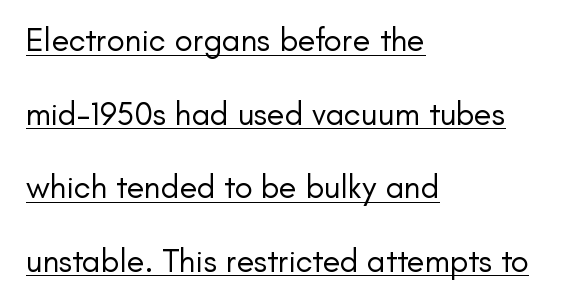
Looks like regular typesetting: each glyph gets only the width it needs. Serifs: no, the terminals of the letterforms are clean. Letter spacing: default. The glyphs are accompanied by a horizontal stroke just below them. Every stem runs plumb, perpendicular to the baseline. Nothing heavy about these letters — not bold at all.
